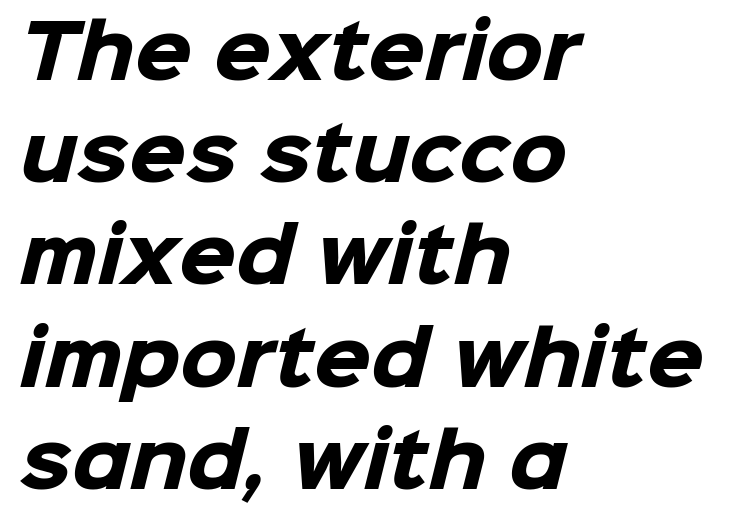
Type without underlining. The face used here is proportionally spaced, like ordinary book or web type. The ragged edge is on the right, which tells us the setting is flush left. Weight check: bold — yes, fully.
